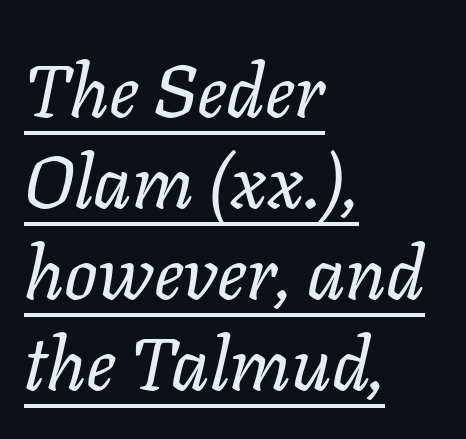
Q: Is the text bold? A: No.
Q: Is the text italic (slanted)? A: Yes, it leans right by about 11 degrees.
Q: Is the text underlined? A: Yes.
Q: How is the paragraph aligned? A: Left-aligned.
Q: Is the spacing between letters normal or unusually wide? A: Normal.
Q: Width (condensed, normal, or wide)? A: Normal.
Q: Stroke contrast? A: Low.
Q: x-height? A: Medium.
Q: Monospaced? A: No.
